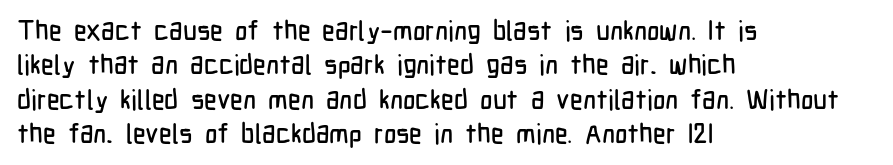
{"italic": "no", "underline": "no", "align": "left", "line_spacing": "normal", "line_spacing_ratio": 1.27, "letter_spacing": "normal", "letter_spacing_em": 0.0, "glyph_px": 27}
